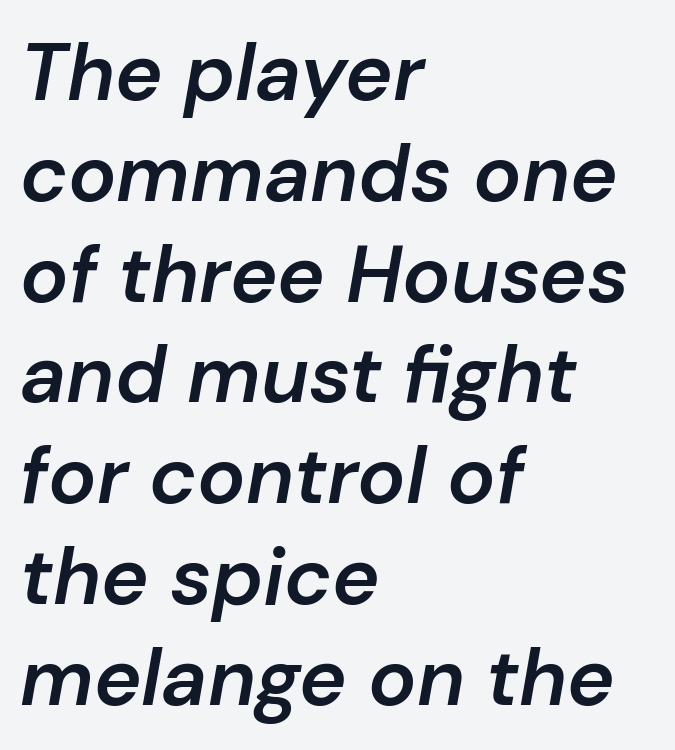
All the whitespace from short lines collects on the right. Any mark beneath the type? The region is blank. You could call the tracking neutral — neither tight nor loose. Compared with ordinary roman type, these characters are visibly tilted. Each letter keeps its own natural width here, so spacing adapts to shape. A fair bit of extra ink — the face is semibold, not bold.
